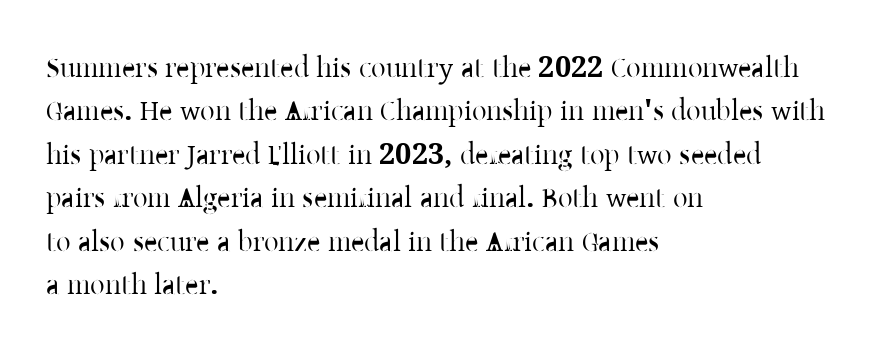
{"serif": "yes", "italic": "no", "width": "normal", "stroke_contrast": "low", "x_height": "medium", "monospaced": "no", "underline": "no", "align": "left", "line_spacing": "normal", "line_spacing_ratio": 1.5, "letter_spacing": "normal", "letter_spacing_em": 0.0, "glyph_px": 29}
